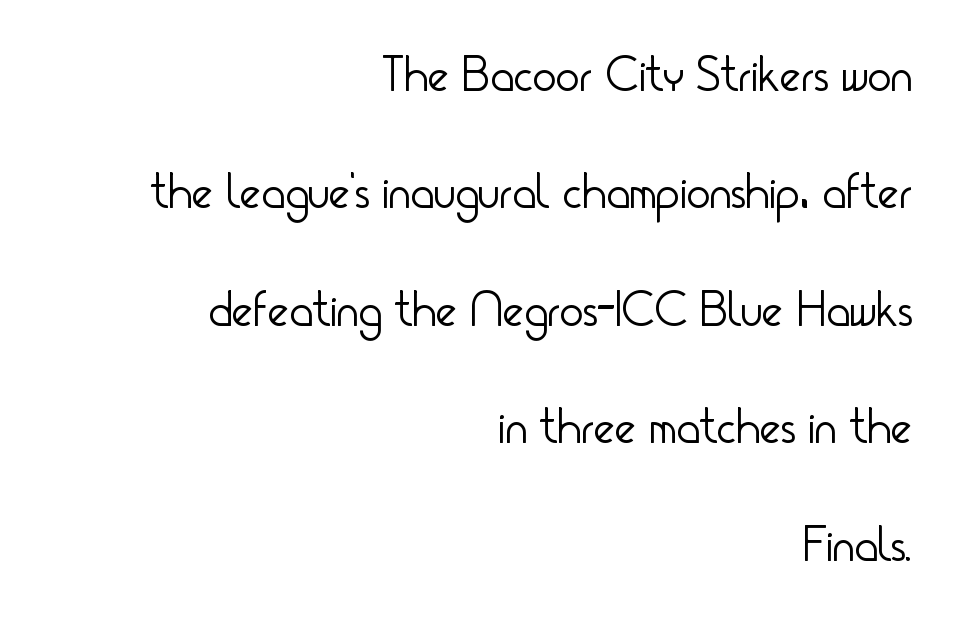
{"serif": "no", "italic": "no", "bold": "no", "weight": "light", "width": "condensed", "stroke_contrast": "low", "x_height": "small", "monospaced": "no", "underline": "no", "align": "right", "line_spacing": "loose", "line_spacing_ratio": 2.35, "letter_spacing": "normal", "letter_spacing_em": 0.0, "glyph_px": 50}
